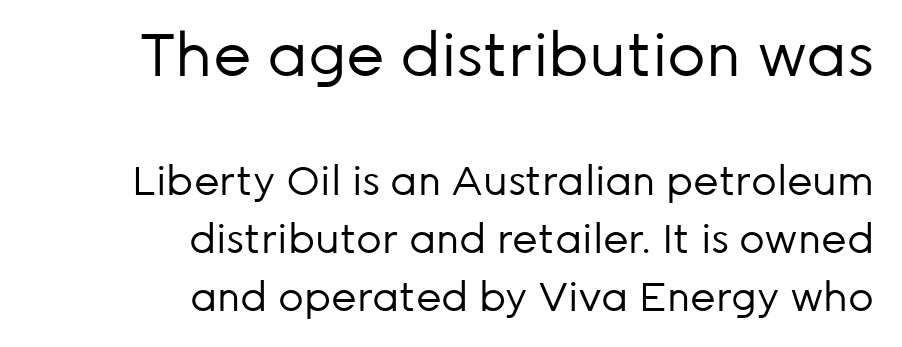
{"serif": "no", "italic": "no", "bold": "no", "weight": "regular", "width": "normal", "stroke_contrast": "low", "x_height": "medium", "monospaced": "no", "underline": "no", "align": "right", "line_spacing": "normal", "line_spacing_ratio": 1.45, "letter_spacing": "normal", "letter_spacing_em": 0.0, "larger_block": "first", "size_ratio": 1.5, "glyph_px": 60}
